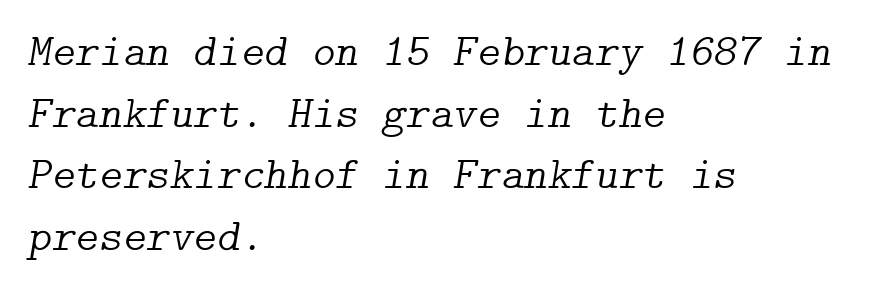
The image shows 45 px light serif type, italic (leaning right); set left-aligned, normal line spacing (1.37x), normal letter spacing, not underlined; low stroke contrast and a medium x-height.
